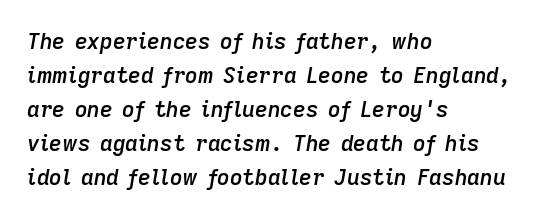
The image shows 22 px text type, italic (leaning right); set left-aligned, normal line spacing (1.54x), normal letter spacing, not underlined.
